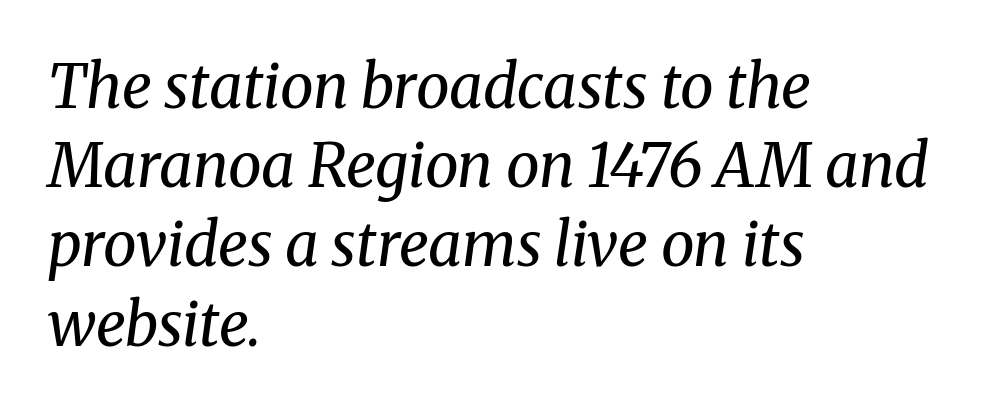
Unlike a clean sans, this face finishes its strokes with serifs. The passage shown leans; its letterforms are oblique. This is not heavy type; no bold has been used. Character widths vary here, with narrow letters taking less room than wide ones. All the whitespace from short lines collects on the right.
